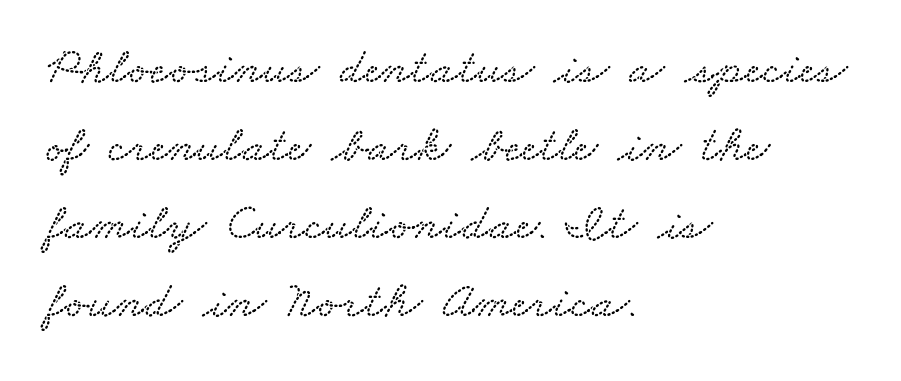
{"width": "wide", "stroke_contrast": "low", "x_height": "small", "monospaced": "no", "underline": "no", "align": "left", "line_spacing": "normal", "line_spacing_ratio": 1.53, "letter_spacing": "normal", "letter_spacing_em": 0.0, "glyph_px": 51}
